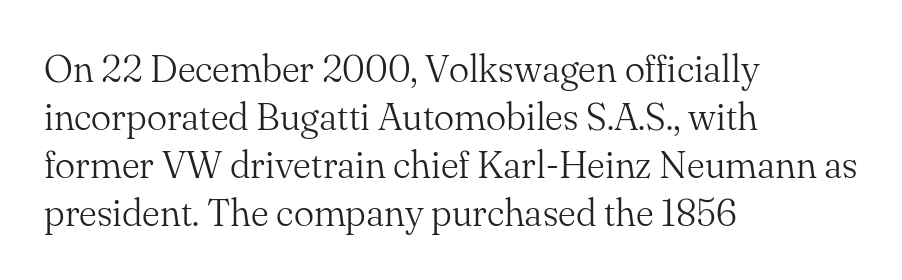
The image shows 38 px light serif type, upright; set left-aligned, normal line spacing (1.26x), normal letter spacing, not underlined; medium stroke contrast and a small x-height.
